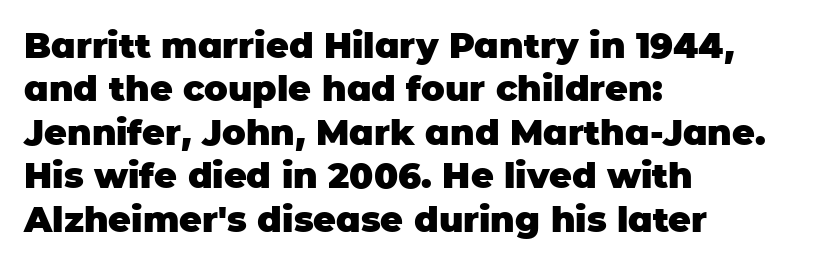
Caption: standard tracking, unaltered. A typesetter would call this proportional, since set widths differ per character. When letters stand straight like this, we call the style roman or upright. The passage shown is typeset with a sans-serif family. Every row of glyphs begins at an identical x-position on the left. Underlining? Definitely not there.
